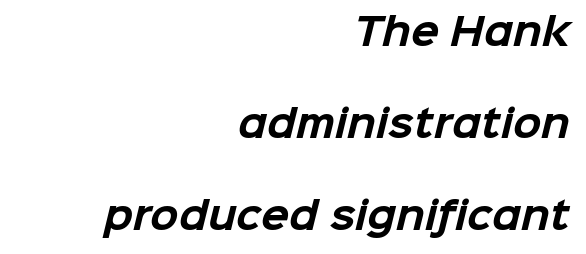
The letters are bold, with thick, heavy strokes. The vertical gap from one line to the next is large. There is no visible air inserted between adjacent glyphs. Anything drawn beneath the words? Only blank space.
